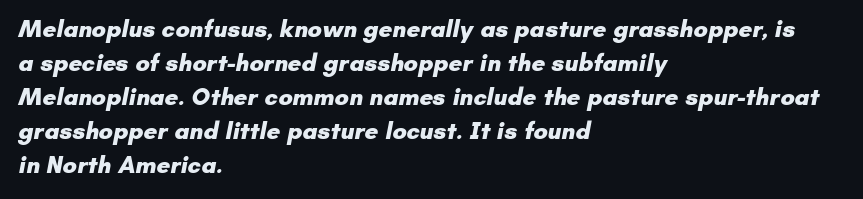
{"bold": "yes", "underline": "no", "align": "left", "line_spacing": "normal", "line_spacing_ratio": 1.42, "letter_spacing": "normal", "letter_spacing_em": 0.0, "glyph_px": 24}
